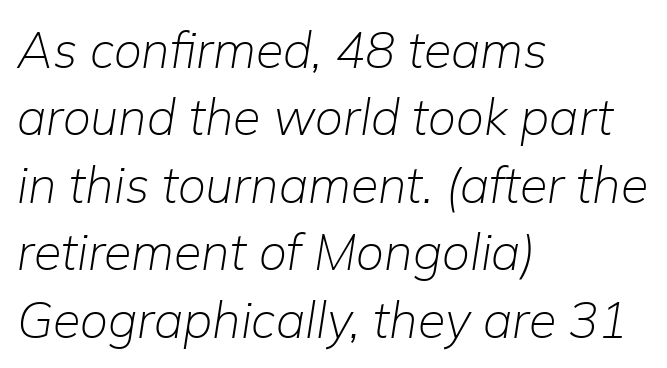
{"italic": "yes", "lean": "right", "slant_degrees": 9, "bold": "no", "weight": "light", "width": "normal", "stroke_contrast": "low", "x_height": "medium", "monospaced": "no", "underline": "no", "align": "left", "line_spacing": "normal", "line_spacing_ratio": 1.35, "letter_spacing": "normal", "letter_spacing_em": 0.0, "glyph_px": 50}
